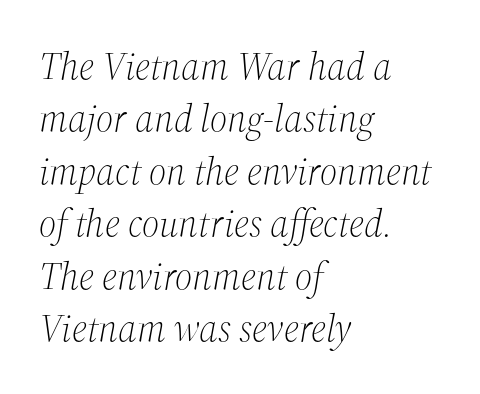
{"serif": "yes", "italic": "yes", "lean": "right", "slant_degrees": 12, "bold": "no", "weight": "light", "width": "normal", "stroke_contrast": "medium", "x_height": "medium", "monospaced": "no", "underline": "no", "align": "left", "line_spacing": "normal", "line_spacing_ratio": 1.38, "letter_spacing": "normal", "letter_spacing_em": 0.0, "glyph_px": 38}
